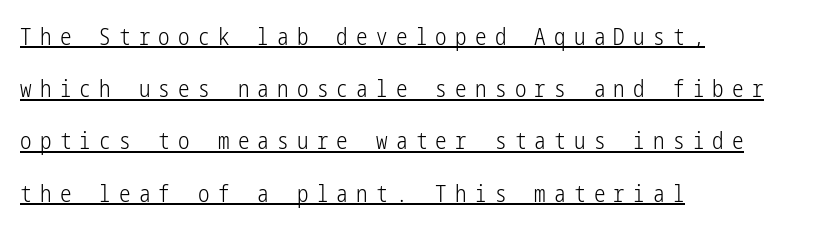
{"italic": "no", "bold": "no", "underline": "yes", "align": "left", "line_spacing": "loose", "line_spacing_ratio": 2.27, "letter_spacing": "wide", "letter_spacing_em": 0.36, "glyph_px": 23}
